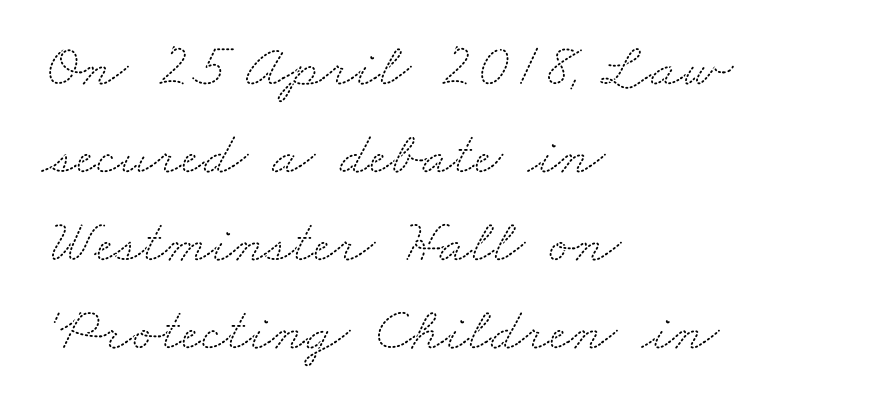
Leftover space on each line is placed entirely after the last word. The words here are not underlined. Each new line begins a customary step beneath the previous one. The rendering shows small feet on the letterforms — a serif design. This sample uses plain, unmodified letter spacing.
